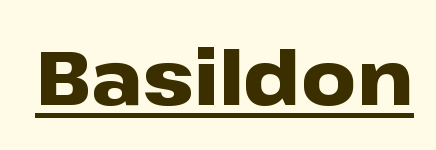
The image shows 76 px heavy, wide sans-serif type, upright; set normal letter spacing, underlined; low stroke contrast and a medium x-height.
